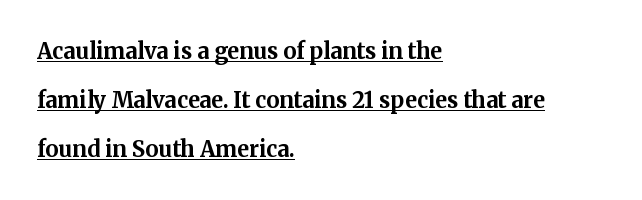
The image shows 22 px bold type, upright; set left-aligned, loose line spacing (2.22x), normal letter spacing, underlined.
